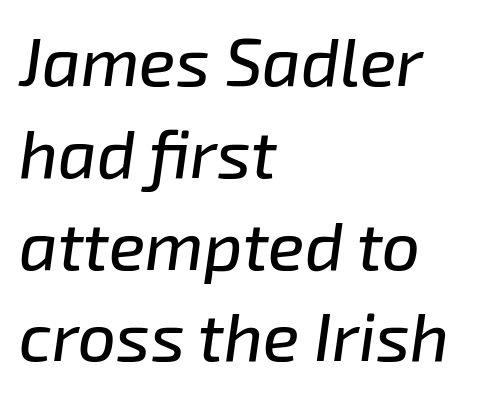
The image shows 67 px text type, italic (leaning right); set left-aligned, normal line spacing (1.37x), normal letter spacing, not underlined; low stroke contrast and a medium x-height.
